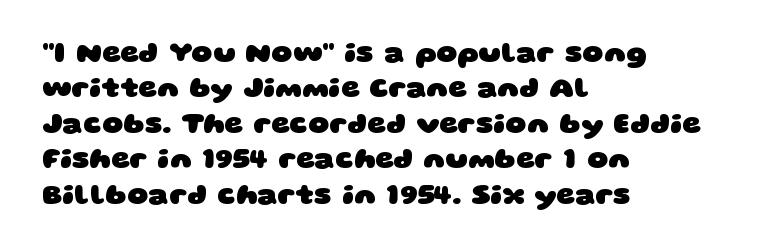
This rendering features lettering with no underline. Inter-character spacing is left at the font's built-in metrics. The rendering shows plain stroke endings on the letterforms — a sans-serif design. The typesetter chose a ragged-right arrangement here.
